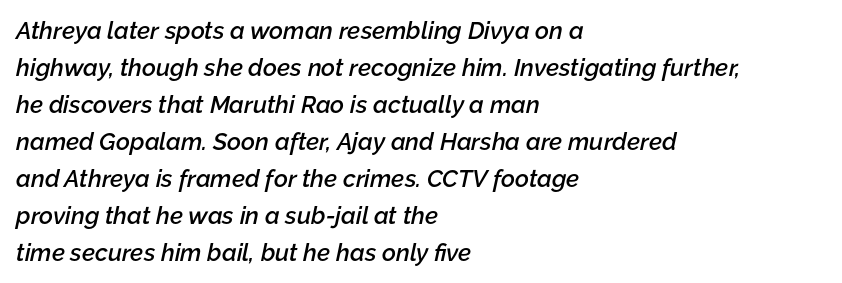
You could call the tracking neutral — neither tight nor loose. The space between consecutive lines is moderate. Each row of text sits above clean, open space. The compositor pushed each line to the left boundary.
